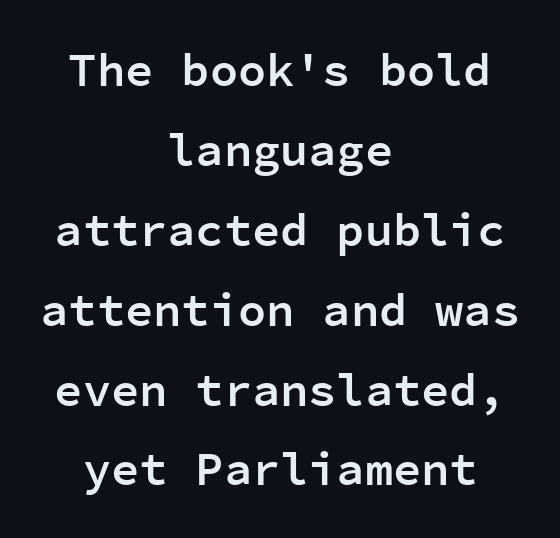
Q: Is the text bold? A: Semi-bold.
Q: Is the text italic (slanted)? A: No, it is upright.
Q: Is the typeface a serif or a sans-serif typeface? A: Sans-serif.
Q: Is the text underlined? A: No.
Q: How is the paragraph aligned? A: Centered.
Q: Is the spacing between letters normal or unusually wide? A: Normal.
Q: Is the spacing between lines tight, normal or loose? A: Normal.
Q: Width (condensed, normal, or wide)? A: Normal.
Q: Stroke contrast? A: Low.
Q: x-height? A: Medium.
Q: Monospaced? A: Yes.
